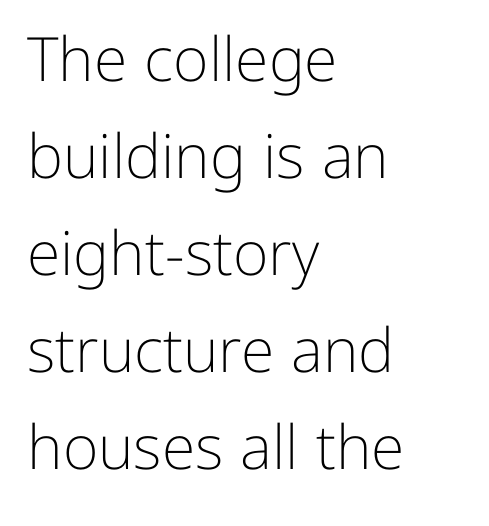
The image shows 61 px light sans-serif type, upright; set left-aligned, normal line spacing (1.59x), normal letter spacing, not underlined; low stroke contrast and a medium x-height.
